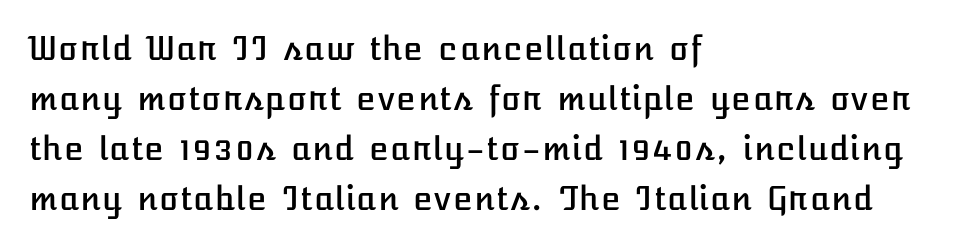
Q: Is the text italic (slanted)? A: No, it is upright.
Q: Is the text underlined? A: No.
Q: How is the paragraph aligned? A: Left-aligned.
Q: Is the spacing between letters normal or unusually wide? A: Normal.
Q: Is the spacing between lines tight, normal or loose? A: Normal.
Q: Width (condensed, normal, or wide)? A: Normal.
Q: Stroke contrast? A: Low.
Q: x-height? A: Medium.
